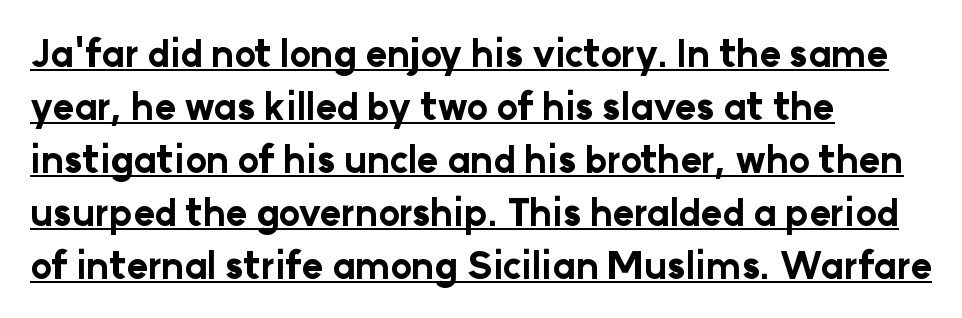
Q: Is the text bold? A: Yes.
Q: Is the text italic (slanted)? A: No, it is upright.
Q: Is the typeface a serif or a sans-serif typeface? A: Sans-serif.
Q: Is the text underlined? A: Yes.
Q: How is the paragraph aligned? A: Left-aligned.
Q: Is the spacing between letters normal or unusually wide? A: Normal.
Q: Is the spacing between lines tight, normal or loose? A: Normal.
Q: Width (condensed, normal, or wide)? A: Normal.
Q: Stroke contrast? A: Low.
Q: x-height? A: Medium.
Q: Monospaced? A: No.
